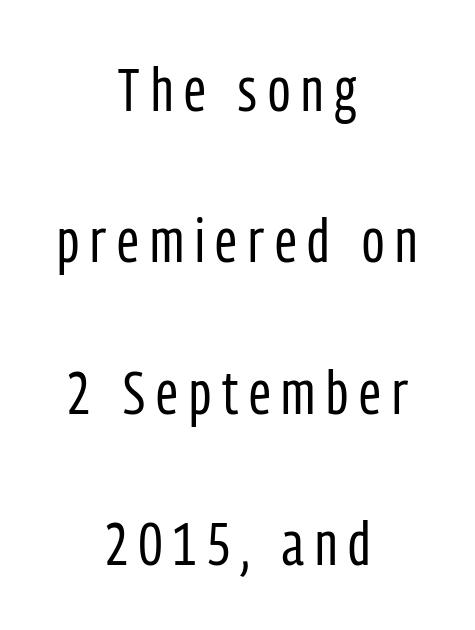
Q: Is the text bold? A: No.
Q: Is the text italic (slanted)? A: No, it is upright.
Q: Is the typeface a serif or a sans-serif typeface? A: Sans-serif.
Q: Is the text underlined? A: No.
Q: How is the paragraph aligned? A: Centered.
Q: Is the spacing between lines tight, normal or loose? A: Loose.
Q: Width (condensed, normal, or wide)? A: Condensed.
Q: Stroke contrast? A: Low.
Q: x-height? A: Medium.
Q: Monospaced? A: No.
